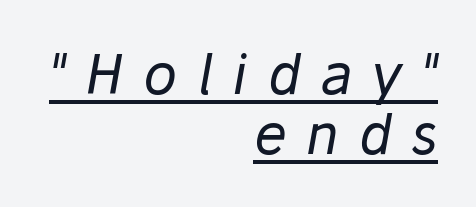
The image shows 55 px regular-weight type, italic (leaning right); set right-aligned, tight line spacing (1.09x), unusually wide letter spacing (+0.36 em), underlined; low stroke contrast and a medium x-height.
